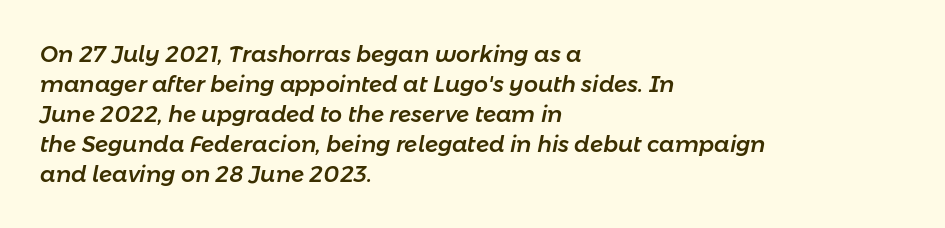
Q: Is the text italic (slanted)? A: Yes, it leans right by about 11 degrees.
Q: Is the text underlined? A: No.
Q: How is the paragraph aligned? A: Left-aligned.
Q: Is the spacing between letters normal or unusually wide? A: Normal.
Q: Is the spacing between lines tight, normal or loose? A: Normal.
